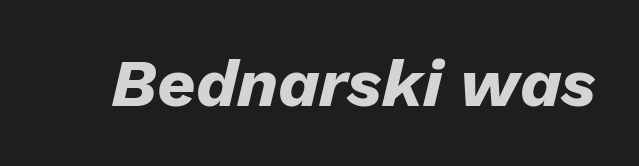
{"italic": "yes", "lean": "right", "slant_degrees": 13, "bold": "yes", "weight": "heavy", "width": "normal", "stroke_contrast": "low", "x_height": "medium", "monospaced": "no", "underline": "no", "letter_spacing": "normal", "letter_spacing_em": 0.0, "glyph_px": 67}
